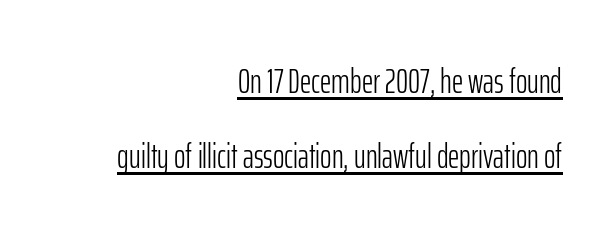
The image shows 35 px light, condensed sans-serif type, upright; set right-aligned, loose line spacing (2.14x), normal letter spacing, underlined; low stroke contrast and a medium x-height.
